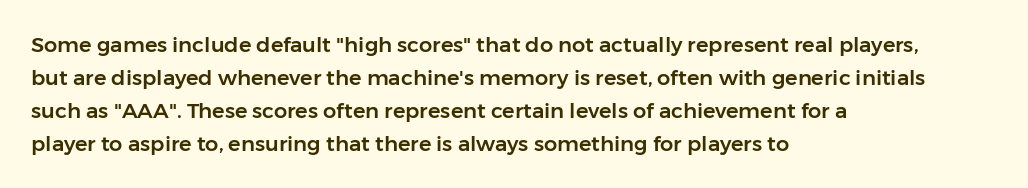
Do the letters lean? They stand straight. You could call the tracking neutral — neither tight nor loose. The passage shown is not underscored anywhere. The ragged edge is on the right, which tells us the setting is flush left. Students, observe: this is what conventionally led text looks like.
